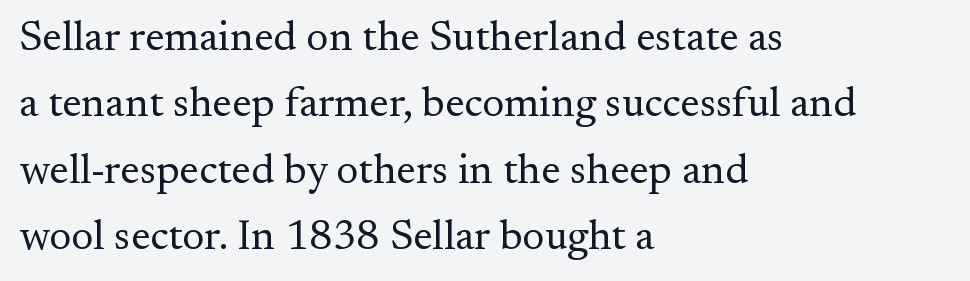
The image shows 42 px regular-weight serif type, upright; set left-aligned, normal line spacing (1.58x), normal letter spacing, not underlined; medium stroke contrast and a small x-height.
